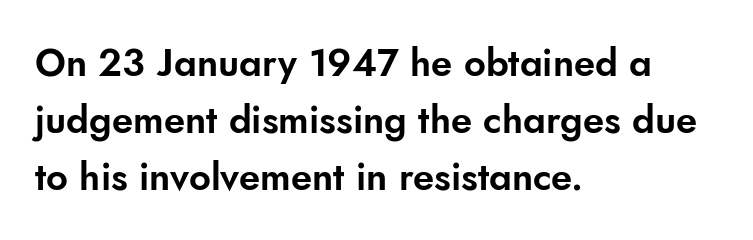
Q: Is the text italic (slanted)? A: No, it is upright.
Q: Is the typeface a serif or a sans-serif typeface? A: Sans-serif.
Q: Is the text underlined? A: No.
Q: How is the paragraph aligned? A: Left-aligned.
Q: Is the spacing between letters normal or unusually wide? A: Normal.
Q: Is the spacing between lines tight, normal or loose? A: Normal.
Q: Width (condensed, normal, or wide)? A: Normal.
Q: Stroke contrast? A: Low.
Q: x-height? A: Small.
Q: Monospaced? A: No.
